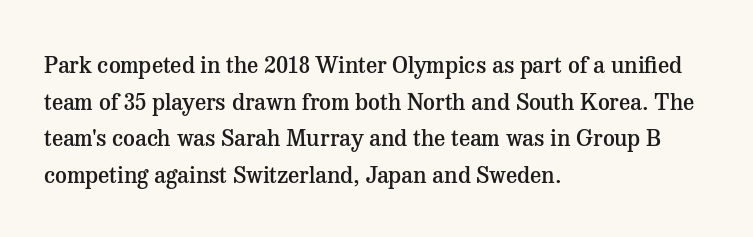
Q: Is the text bold? A: Semi-bold.
Q: Is the text italic (slanted)? A: No, it is upright.
Q: Is the text underlined? A: No.
Q: How is the paragraph aligned? A: Left-aligned.
Q: Is the spacing between letters normal or unusually wide? A: Normal.
Q: Is the spacing between lines tight, normal or loose? A: Normal.
